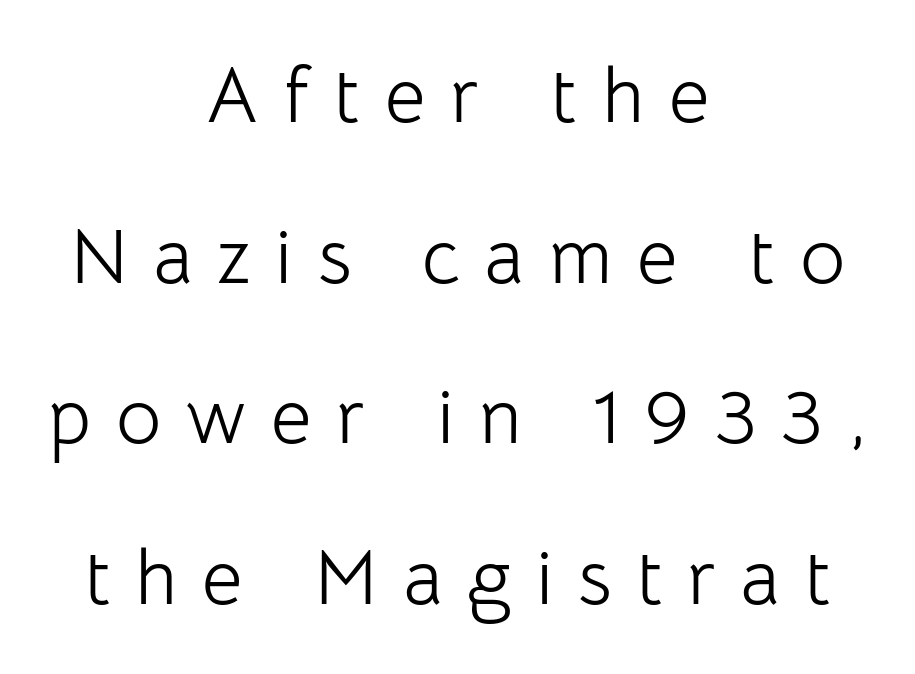
Rows of type keep a wide berth in the vertical direction. Do the characters align in a grid? No, the font is proportional. The characters are drawn with everyday or finer stroke widths. Just letters on the line, the space beneath them empty. There is plenty of visible air inserted between adjacent glyphs. Casual observation: everything's sitting right in the middle.
